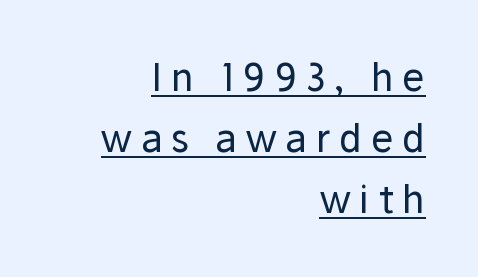
It's the straight-up-and-down kind of type. These glyphs show unthickened strokes, regular width or finer. Letterform terminals end flat and unadorned throughout the passage. The string is rendered with underlining switched on. Note the varied advance widths — an 'i' is clearly narrower than an 'm'. A student would call this right alignment; a typographer would say flush right, rag left.
